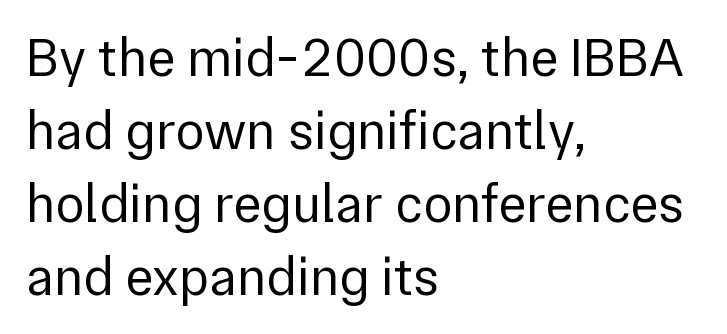
{"serif": "no", "italic": "no", "bold": "no", "weight": "regular", "width": "normal", "stroke_contrast": "low", "x_height": "medium", "monospaced": "no", "underline": "no", "align": "left", "line_spacing": "normal", "line_spacing_ratio": 1.35, "letter_spacing": "normal", "letter_spacing_em": 0.0, "glyph_px": 54}
